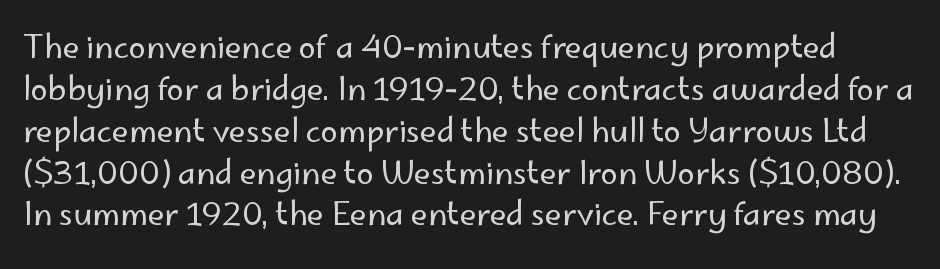
Q: Is the text bold? A: No.
Q: Is the text italic (slanted)? A: No, it is upright.
Q: Is the typeface a serif or a sans-serif typeface? A: Sans-serif.
Q: Is the text underlined? A: No.
Q: Is the spacing between letters normal or unusually wide? A: Normal.
Q: Is the spacing between lines tight, normal or loose? A: Normal.
Q: Width (condensed, normal, or wide)? A: Normal.
Q: Stroke contrast? A: Low.
Q: x-height? A: Small.
Q: Monospaced? A: No.
